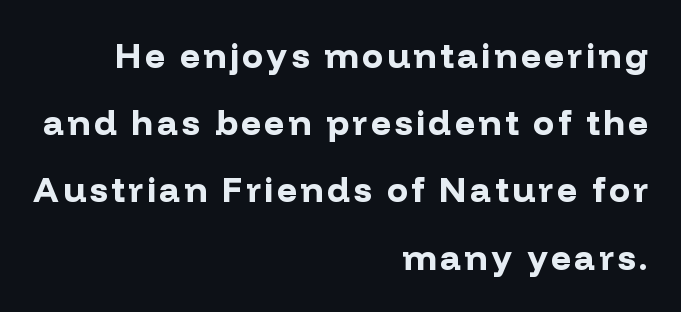
Varying glyph widths throughout — classic text-font behaviour. The space between consecutive lines is lavish. The paragraph has a hard right edge and a soft left edge. Check under the words: just untouched page. Note: no serifs on the glyphs.
